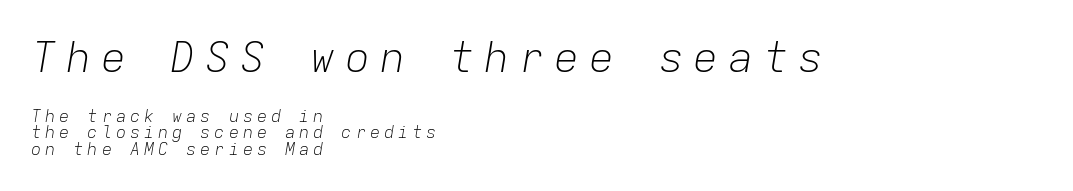
If you drew a line through each stem, it would be angled. Is the letter spacing exaggerated? Yes — the characters are pushed far apart. The rendering uses typewriter-style spacing with identical character cells. Short and long lines alike share a common starting point at left. The rendering shrinks the type as you move from the upper chunk to the lower.
